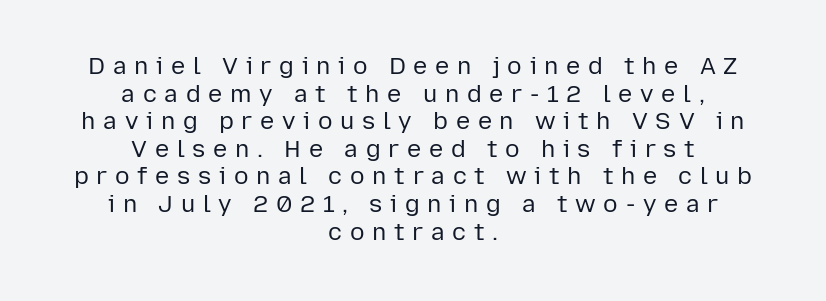
{"italic": "no", "bold": "no", "underline": "no", "align": "center", "line_spacing": "tight", "line_spacing_ratio": 1.15, "letter_spacing": "wide", "letter_spacing_em": 0.32, "glyph_px": 24}
